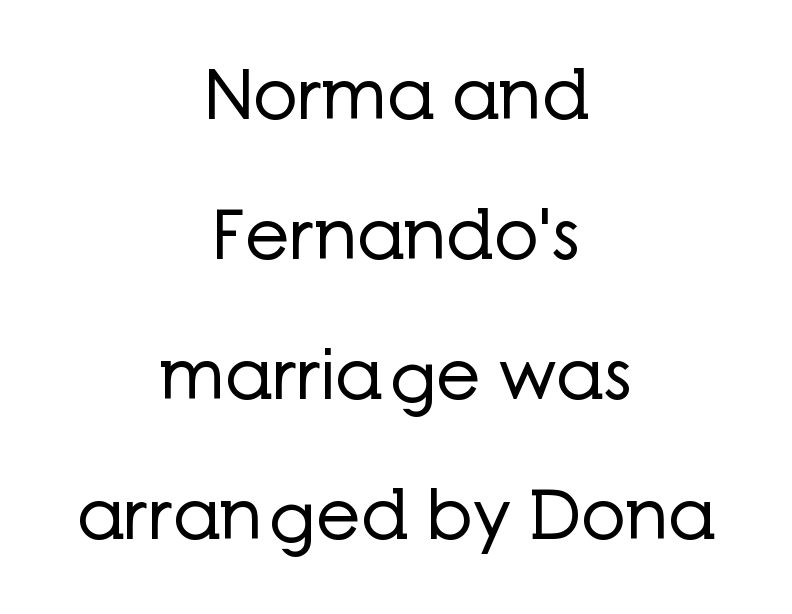
{"serif": "no", "italic": "no", "bold": "no", "weight": "regular", "width": "normal", "stroke_contrast": "low", "x_height": "medium", "monospaced": "no", "underline": "no", "align": "center", "line_spacing": "loose", "line_spacing_ratio": 2.0, "letter_spacing": "normal", "letter_spacing_em": 0.0, "glyph_px": 70}
